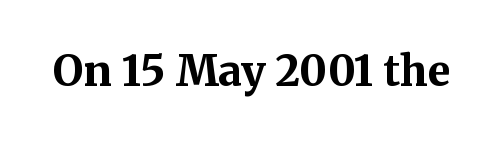
{"serif": "yes", "italic": "no", "bold": "yes", "weight": "bold", "width": "normal", "stroke_contrast": "medium", "x_height": "medium", "monospaced": "no", "underline": "no", "letter_spacing": "normal", "letter_spacing_em": 0.0, "glyph_px": 42}
